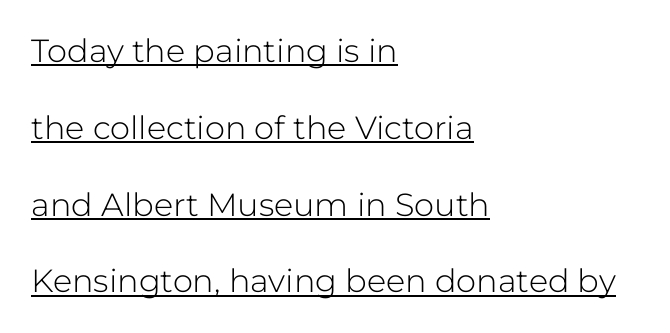
Q: Is the text bold? A: No.
Q: Is the text italic (slanted)? A: No, it is upright.
Q: Is the typeface a serif or a sans-serif typeface? A: Sans-serif.
Q: Is the text underlined? A: Yes.
Q: How is the paragraph aligned? A: Left-aligned.
Q: Is the spacing between letters normal or unusually wide? A: Normal.
Q: Is the spacing between lines tight, normal or loose? A: Loose.
Q: Width (condensed, normal, or wide)? A: Normal.
Q: Stroke contrast? A: Low.
Q: x-height? A: Medium.
Q: Monospaced? A: No.
